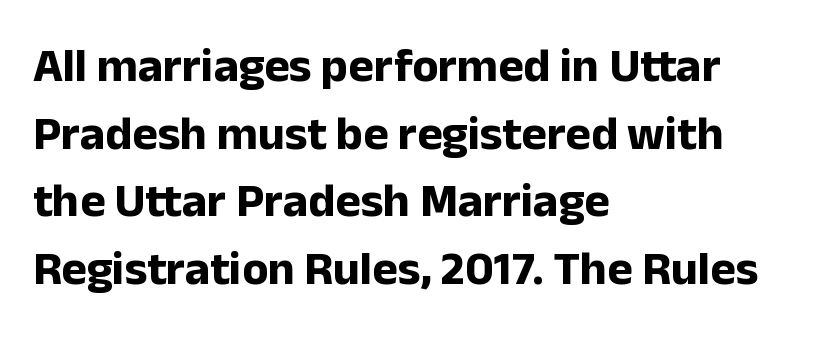
The image shows 48 px bold sans-serif type, upright; set left-aligned, normal line spacing (1.41x), normal letter spacing, not underlined; low stroke contrast and a medium x-height.
